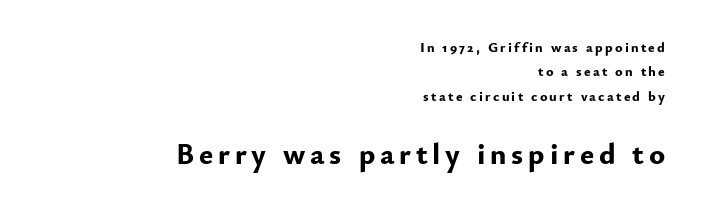
Only glyphs here, with clear space below each row. All the whitespace from short lines collects on the left. The composition opens small and finishes big. The rendering uses natural spacing where letterforms have individual widths. Grotesque or geometric, the face here clearly has no serifs. The font's upright variant was chosen for this text.
